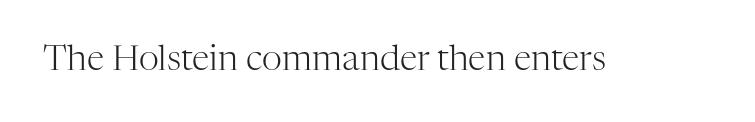
{"serif": "yes", "italic": "no", "bold": "no", "weight": "light", "width": "normal", "stroke_contrast": "high", "x_height": "medium", "monospaced": "no", "underline": "no", "letter_spacing": "normal", "letter_spacing_em": 0.0, "glyph_px": 35}
